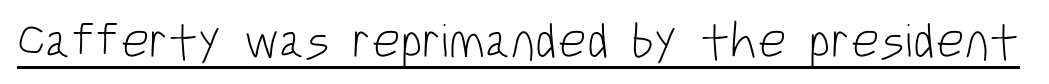
{"serif": "no", "italic": "no", "bold": "no", "weight": "light", "width": "condensed", "stroke_contrast": "low", "x_height": "large", "monospaced": "no", "underline": "yes", "letter_spacing": "normal", "letter_spacing_em": 0.0, "glyph_px": 50}
